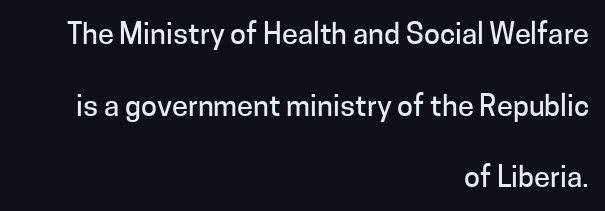
{"serif": "no", "italic": "no", "width": "normal", "stroke_contrast": "low", "x_height": "medium", "monospaced": "no", "underline": "no", "align": "right", "line_spacing": "loose", "line_spacing_ratio": 2.47, "letter_spacing": "normal", "letter_spacing_em": 0.0, "glyph_px": 29}
